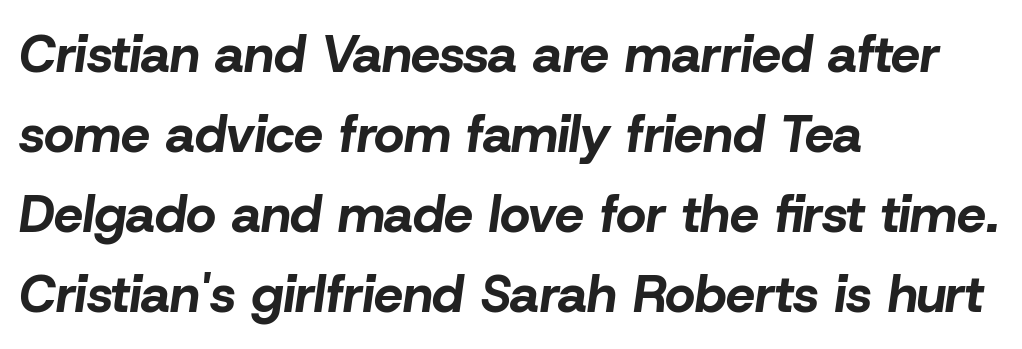
Q: Is the text bold? A: Yes.
Q: Is the text italic (slanted)? A: Yes, it leans right by about 8 degrees.
Q: Is the text underlined? A: No.
Q: How is the paragraph aligned? A: Left-aligned.
Q: Is the spacing between letters normal or unusually wide? A: Normal.
Q: Is the spacing between lines tight, normal or loose? A: Normal.
Q: Width (condensed, normal, or wide)? A: Normal.
Q: Stroke contrast? A: Low.
Q: x-height? A: Medium.
Q: Monospaced? A: No.
